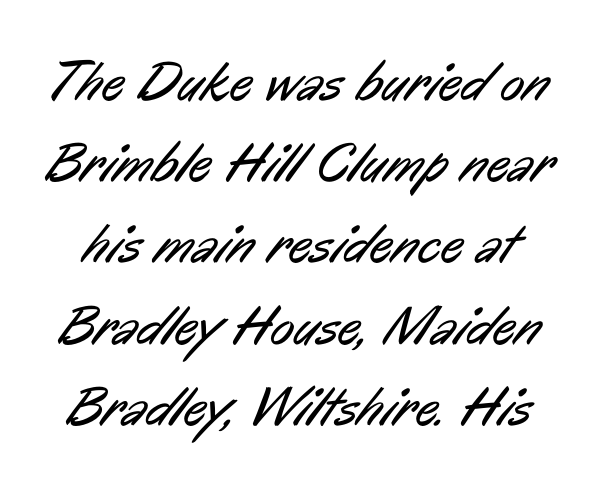
Here the designer chose a conventional face with non-uniform glyph widths. There is no visible air inserted between adjacent glyphs. Is this a heavy cut? Hardly; it is regular or lighter. The type family on display is of the sans-serif kind. Type without underlining.
